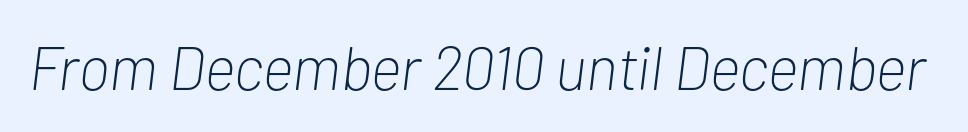
These lines are rendered in a variable-pitch font. The text carries the slant typical of an italic or oblique font. How are the letters spaced? Ordinarily, with no added tracking. Is the type heavy? It reads as light-to-regular instead.
